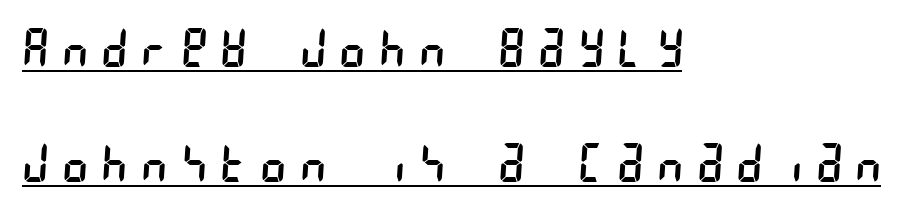
{"serif": "no", "bold": "no", "weight": "regular", "width": "condensed", "stroke_contrast": "low", "x_height": "large", "underline": "yes", "align": "left", "line_spacing": "loose", "line_spacing_ratio": 2.17, "letter_spacing": "wide", "letter_spacing_em": 0.28, "glyph_px": 53}
